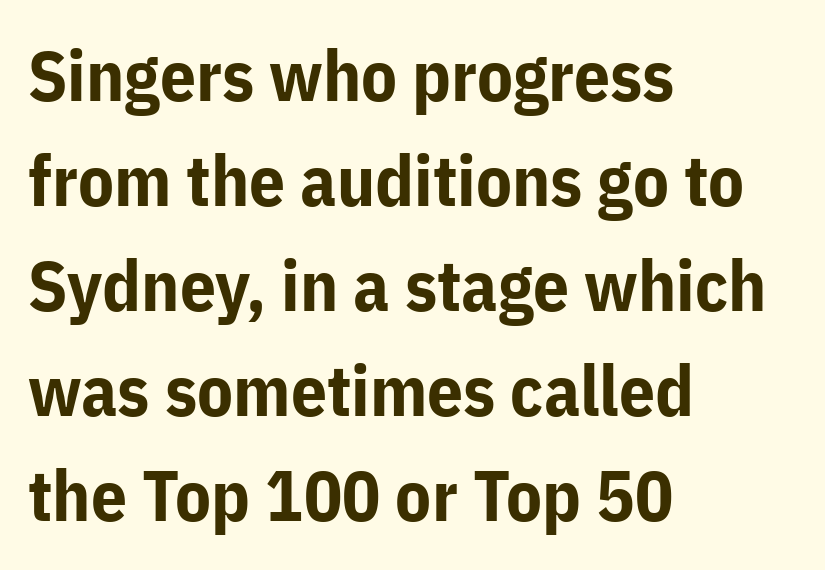
The image shows 71 px bold sans-serif type, upright; set left-aligned, normal line spacing (1.48x), normal letter spacing, not underlined; low stroke contrast and a medium x-height.
